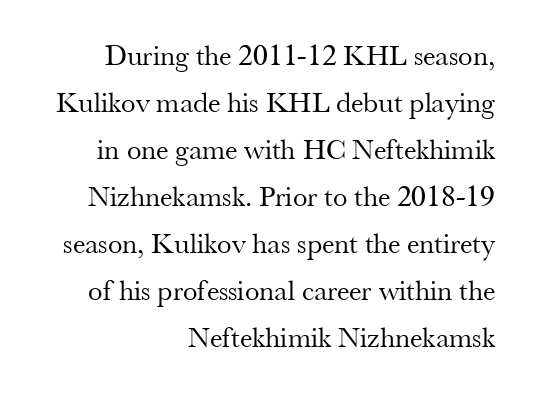
Weight: not bold — regular or lighter. The letters stand upright; this is a roman face. The tracking reads as untouched default to a designer's eye. The line-height multiplier appears to be the usual default. The space beneath each line is pristine and unruled.
